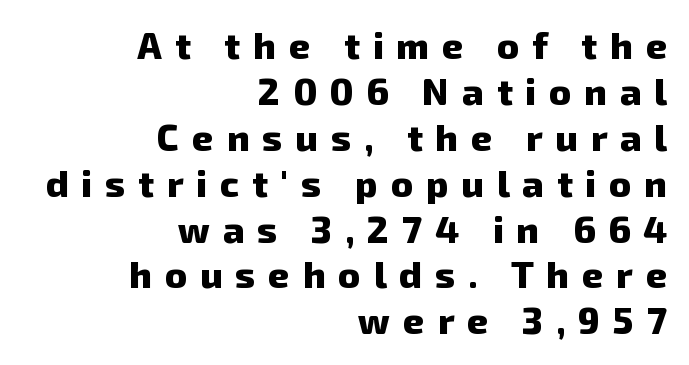
Q: Is the text bold? A: Yes.
Q: Is the typeface a serif or a sans-serif typeface? A: Sans-serif.
Q: Is the text underlined? A: No.
Q: How is the paragraph aligned? A: Right-aligned.
Q: Is the spacing between letters normal or unusually wide? A: Unusually wide.
Q: Width (condensed, normal, or wide)? A: Normal.
Q: Stroke contrast? A: Low.
Q: x-height? A: Medium.
Q: Monospaced? A: No.
